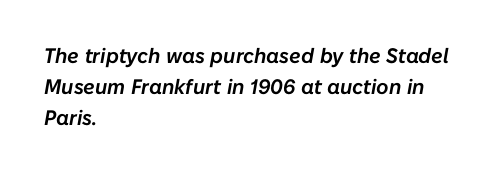
Q: Is the text italic (slanted)? A: Yes, it leans right by about 10 degrees.
Q: Is the text underlined? A: No.
Q: How is the paragraph aligned? A: Left-aligned.
Q: Is the spacing between letters normal or unusually wide? A: Normal.
Q: Is the spacing between lines tight, normal or loose? A: Normal.
